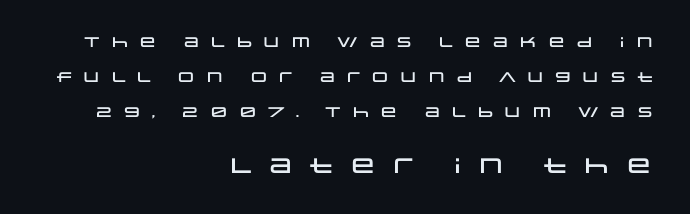
Q: Is the text italic (slanted)? A: No, it is upright.
Q: Is the text underlined? A: No.
Q: How is the paragraph aligned? A: Right-aligned.
Q: Is the spacing between letters normal or unusually wide? A: Unusually wide.
Q: Is the spacing between lines tight, normal or loose? A: Loose.
Q: Which block of text is set in a larger size, the first (top) or the second (bottom)? A: The second (bottom) one.
